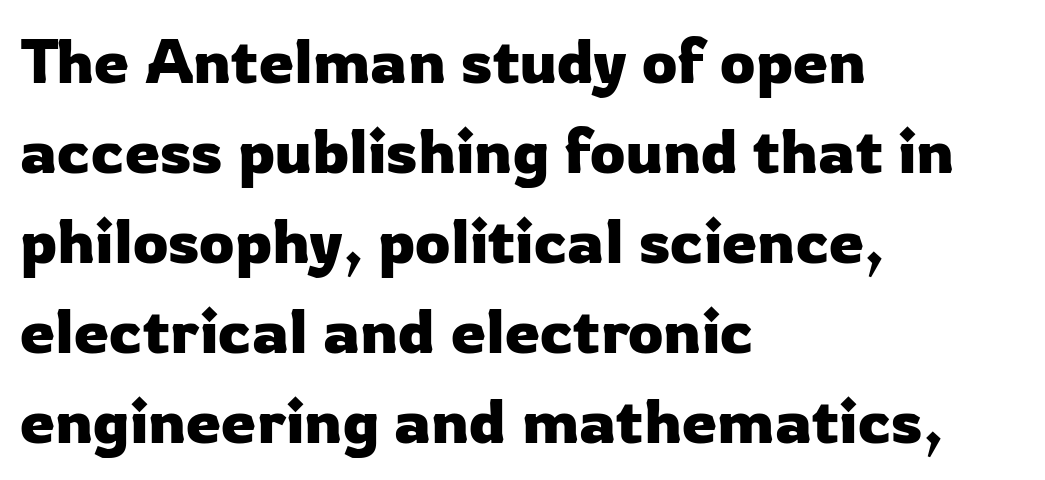
Q: Is the text italic (slanted)? A: No, it is upright.
Q: Is the typeface a serif or a sans-serif typeface? A: Sans-serif.
Q: Is the text underlined? A: No.
Q: How is the paragraph aligned? A: Left-aligned.
Q: Is the spacing between letters normal or unusually wide? A: Normal.
Q: Is the spacing between lines tight, normal or loose? A: Normal.
Q: Width (condensed, normal, or wide)? A: Normal.
Q: Stroke contrast? A: Low.
Q: x-height? A: Medium.
Q: Monospaced? A: No.
